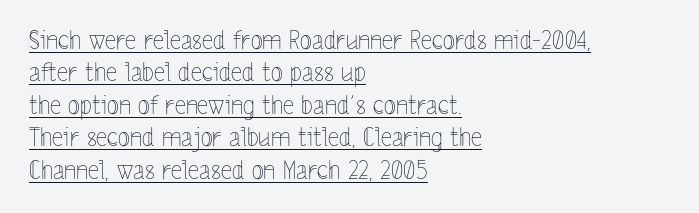
The image shows 25 px text type, upright; set left-aligned, normal line spacing (1.3x), normal letter spacing, underlined.
